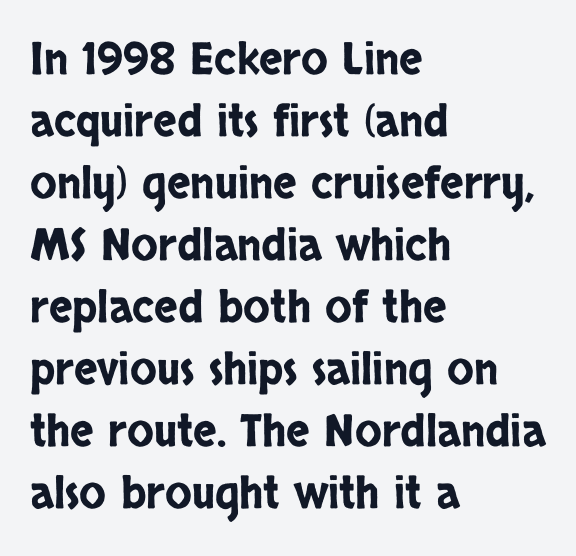
{"serif": "no", "italic": "no", "width": "condensed", "stroke_contrast": "low", "x_height": "large", "monospaced": "no", "underline": "no", "align": "left", "line_spacing": "normal", "line_spacing_ratio": 1.41, "letter_spacing": "normal", "letter_spacing_em": 0.0, "glyph_px": 44}
